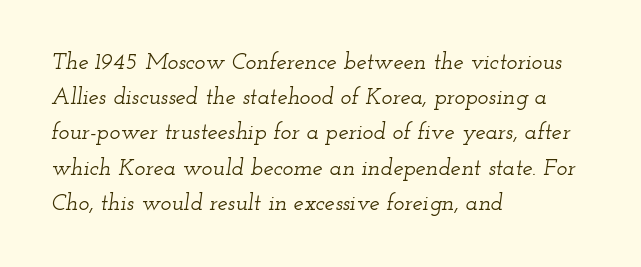
Q: Is the text italic (slanted)? A: Yes, it leans right by about 12 degrees.
Q: Is the text underlined? A: No.
Q: How is the paragraph aligned? A: Left-aligned.
Q: Is the spacing between letters normal or unusually wide? A: Normal.
Q: Is the spacing between lines tight, normal or loose? A: Normal.
